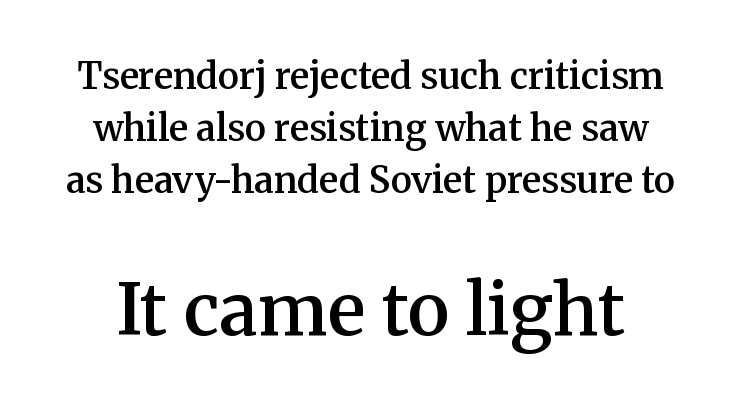
{"serif": "yes", "italic": "no", "bold": "semi", "weight": "semibold", "width": "normal", "stroke_contrast": "medium", "x_height": "medium", "monospaced": "no", "underline": "no", "line_spacing": "normal", "line_spacing_ratio": 1.44, "letter_spacing": "normal", "letter_spacing_em": 0.0, "larger_block": "second", "size_ratio": 1.97, "glyph_px": 71}
